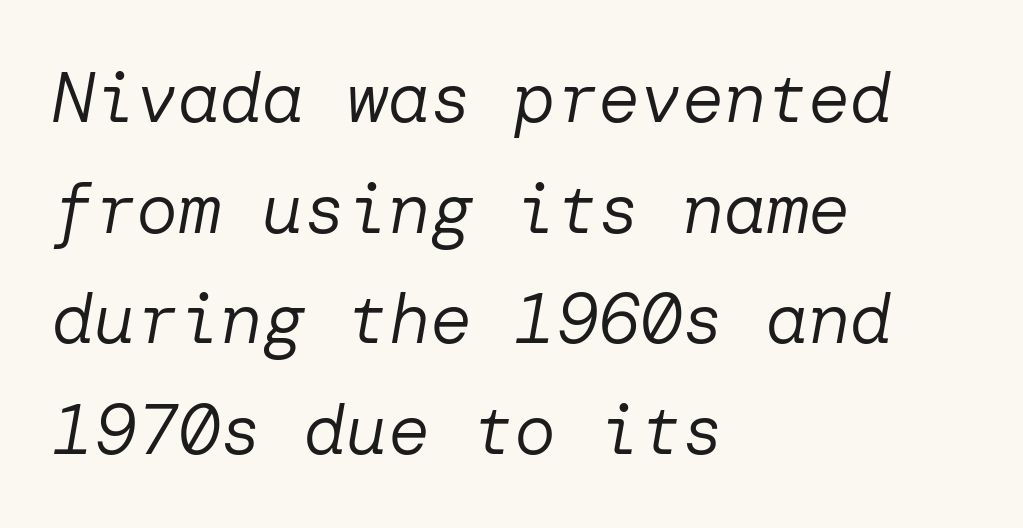
The image shows 70 px regular-weight type, italic (leaning right); set left-aligned, normal line spacing (1.58x), normal letter spacing, not underlined; low stroke contrast and a medium x-height.
